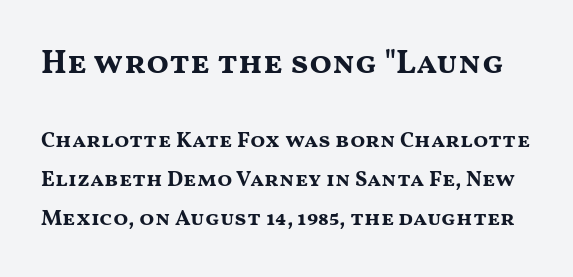
The image shows 33 px bold, wide sans-serif type, upright; set line spacing 1.78x, normal letter spacing, not underlined; the first (top) block is 1.5x larger; medium stroke contrast and a medium x-height.
